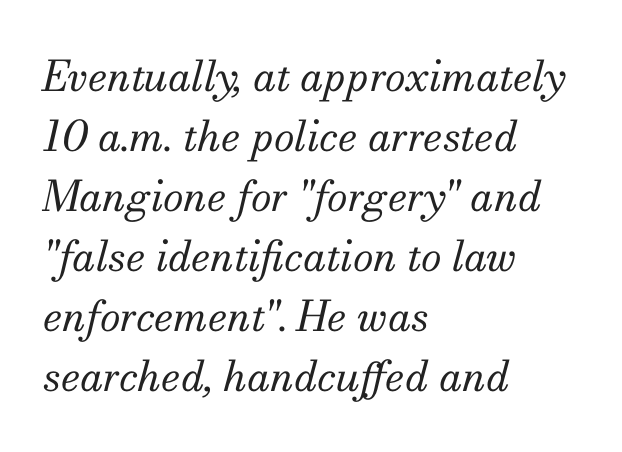
The image shows 42 px regular-weight serif type, italic (leaning right); set left-aligned, normal line spacing (1.43x), normal letter spacing, not underlined; medium stroke contrast and a small x-height.
